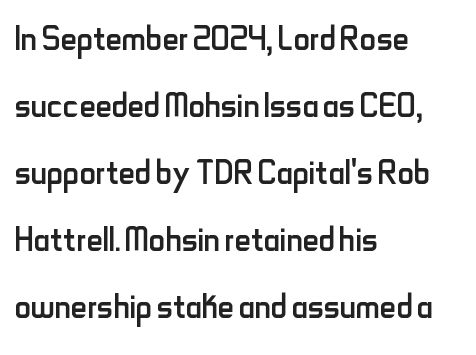
Q: Is the text bold? A: No.
Q: Is the text italic (slanted)? A: No, it is upright.
Q: Is the typeface a serif or a sans-serif typeface? A: Sans-serif.
Q: Is the text underlined? A: No.
Q: How is the paragraph aligned? A: Left-aligned.
Q: Is the spacing between letters normal or unusually wide? A: Normal.
Q: Is the spacing between lines tight, normal or loose? A: Normal.
Q: Width (condensed, normal, or wide)? A: Condensed.
Q: Stroke contrast? A: Low.
Q: x-height? A: Small.
Q: Monospaced? A: No.
